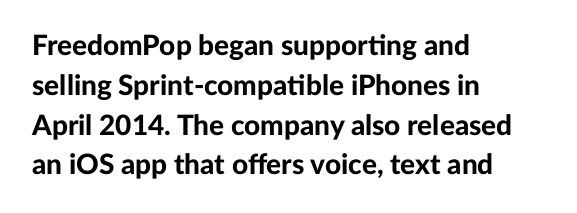
{"serif": "no", "italic": "no", "bold": "yes", "weight": "bold", "width": "normal", "stroke_contrast": "low", "x_height": "medium", "monospaced": "no", "underline": "no", "align": "left", "line_spacing": "normal", "line_spacing_ratio": 1.42, "letter_spacing": "normal", "letter_spacing_em": 0.0, "glyph_px": 28}
